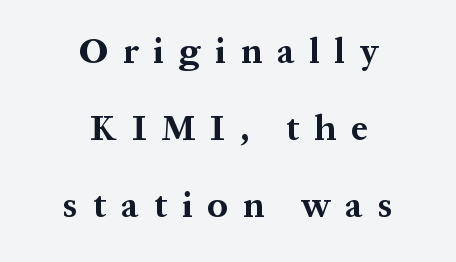
{"serif": "yes", "italic": "no", "bold": "yes", "weight": "bold", "width": "normal", "stroke_contrast": "medium", "x_height": "medium", "monospaced": "no", "underline": "no", "align": "center", "line_spacing": "loose", "line_spacing_ratio": 2.14, "letter_spacing": "wide", "letter_spacing_em": 0.41, "glyph_px": 36}
